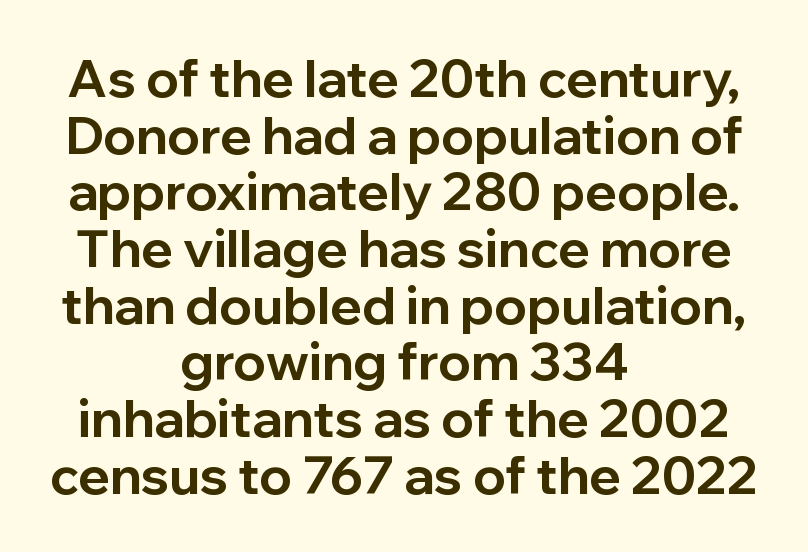
The image shows 52 px bold sans-serif type, upright; set centered, tight line spacing (1.09x), normal letter spacing, not underlined; low stroke contrast and a medium x-height.
